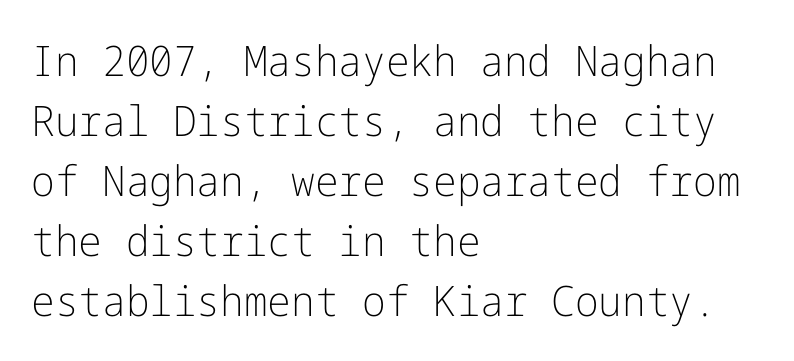
Q: Is the text bold? A: No.
Q: Is the text italic (slanted)? A: No, it is upright.
Q: Is the typeface a serif or a sans-serif typeface? A: Sans-serif.
Q: Is the text underlined? A: No.
Q: How is the paragraph aligned? A: Left-aligned.
Q: Is the spacing between letters normal or unusually wide? A: Normal.
Q: Is the spacing between lines tight, normal or loose? A: Normal.
Q: Width (condensed, normal, or wide)? A: Normal.
Q: Stroke contrast? A: Low.
Q: x-height? A: Medium.
